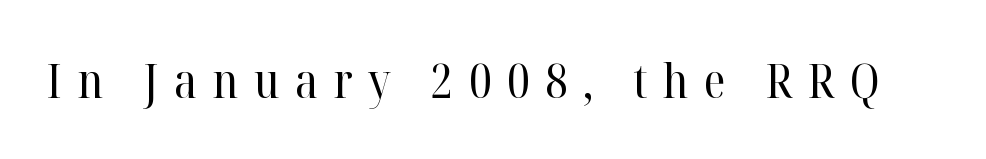
The image shows 47 px regular-weight serif type, upright; set unusually wide letter spacing (+0.33 em), not underlined; high stroke contrast and a medium x-height.
